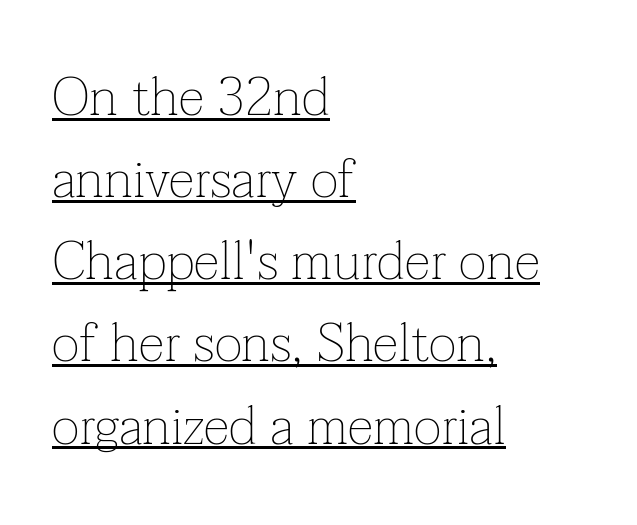
Line beginnings align vertically; line endings do not. Does the lettering tilt? It doesn't — this is upright. Leading matches the norm, producing a regular column. No letter is thick-stroked: the sample isn't bold. The passage shown is typed in a proportional face where columns would drift.
